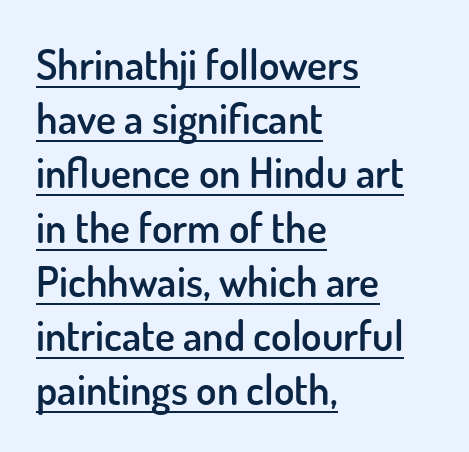
{"serif": "no", "italic": "no", "bold": "semi", "weight": "semibold", "width": "normal", "stroke_contrast": "low", "x_height": "small", "monospaced": "no", "underline": "yes", "align": "left", "line_spacing": "normal", "line_spacing_ratio": 1.29, "letter_spacing": "normal", "letter_spacing_em": 0.0, "glyph_px": 42}
